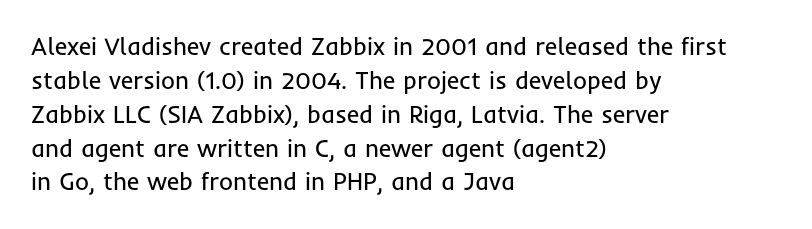
Decoration check: the copy has no underline. Teacher's note: observe the even left margin — that is flush-left alignment. Interline gaps are of average width in this sample. No chunkiness to these letters — they're not bold. These lines were composed using upright roman letters.
